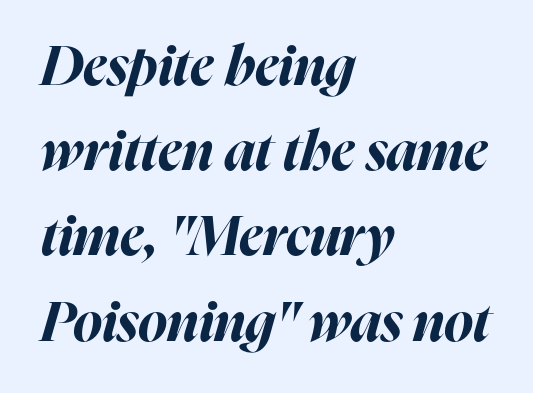
Q: Is the text bold? A: Yes.
Q: Is the text italic (slanted)? A: Yes, it leans right by about 16 degrees.
Q: Is the text underlined? A: No.
Q: How is the paragraph aligned? A: Left-aligned.
Q: Is the spacing between letters normal or unusually wide? A: Normal.
Q: Is the spacing between lines tight, normal or loose? A: Normal.
Q: Width (condensed, normal, or wide)? A: Normal.
Q: Stroke contrast? A: High.
Q: x-height? A: Medium.
Q: Monospaced? A: No.
